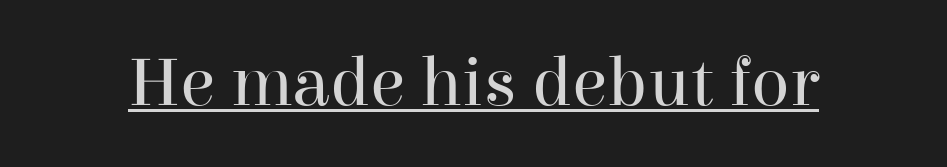
The image shows 71 px regular-weight serif type, upright; set normal letter spacing, underlined; high stroke contrast and a medium x-height.
